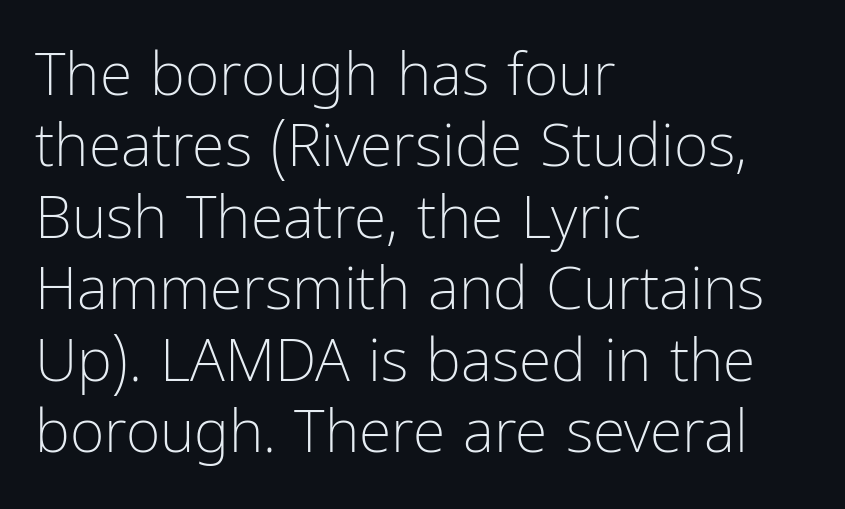
{"serif": "no", "italic": "no", "bold": "no", "weight": "light", "width": "condensed", "stroke_contrast": "low", "x_height": "medium", "monospaced": "no", "underline": "no", "align": "left", "line_spacing_ratio": 1.21, "letter_spacing": "normal", "letter_spacing_em": 0.0, "glyph_px": 59}
